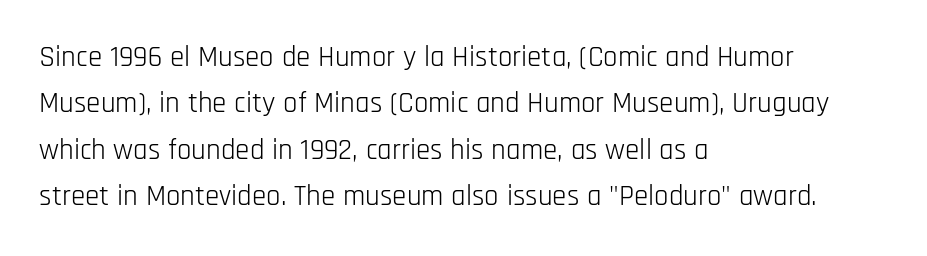
{"serif": "no", "italic": "no", "bold": "no", "weight": "light", "width": "condensed", "stroke_contrast": "low", "x_height": "large", "monospaced": "no", "underline": "no", "align": "left", "line_spacing": "normal", "line_spacing_ratio": 1.6, "letter_spacing": "normal", "letter_spacing_em": 0.0, "glyph_px": 29}
